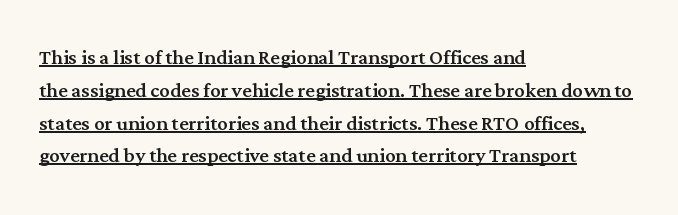
This sample keeps an unexceptional amount of space between lines. Check the space under the baseline: a stroke is drawn there. Tall strokes in this sample are plumb rather than angled. These lines stack with their left ends in a neat column.
